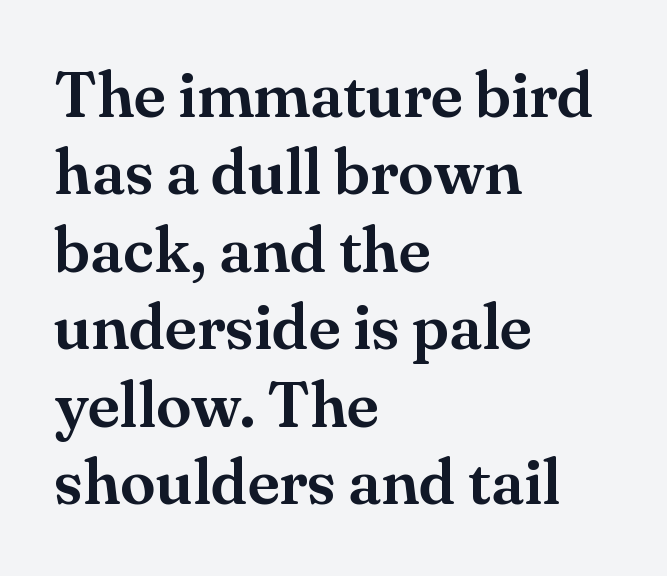
These lines stack with their left ends in a neat column. The passage shown is not underscored anywhere. Do the characters align in a grid? No, the font is proportional. The glyphs in this specimen are seriffed. The typography opts for an upright posture over an oblique one. Tracking here is standard; glyphs follow each other at the usual distance.
